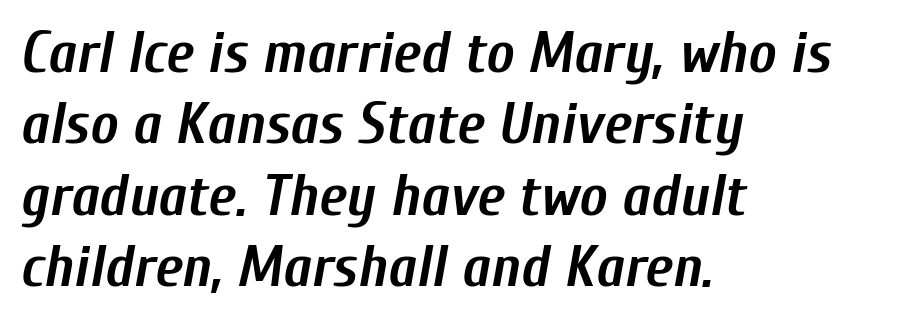
Q: Is the text bold? A: Yes.
Q: Is the text italic (slanted)? A: Yes, it leans right by about 10 degrees.
Q: Is the text underlined? A: No.
Q: How is the paragraph aligned? A: Left-aligned.
Q: Is the spacing between letters normal or unusually wide? A: Normal.
Q: Width (condensed, normal, or wide)? A: Condensed.
Q: Stroke contrast? A: Low.
Q: x-height? A: Medium.
Q: Monospaced? A: No.
